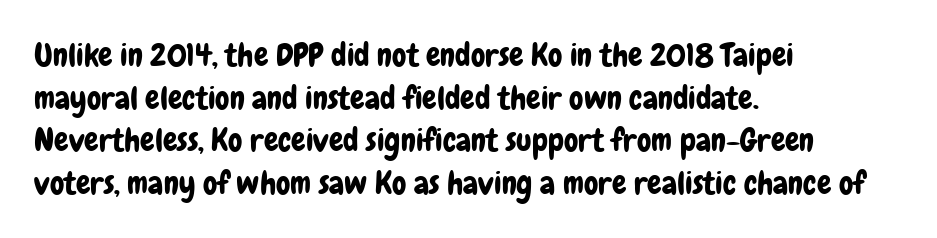
Q: Is the text italic (slanted)? A: No, it is upright.
Q: Is the typeface a serif or a sans-serif typeface? A: Sans-serif.
Q: Is the text underlined? A: No.
Q: How is the paragraph aligned? A: Left-aligned.
Q: Is the spacing between letters normal or unusually wide? A: Normal.
Q: Is the spacing between lines tight, normal or loose? A: Normal.
Q: Width (condensed, normal, or wide)? A: Condensed.
Q: Stroke contrast? A: Low.
Q: x-height? A: Medium.
Q: Monospaced? A: No.
